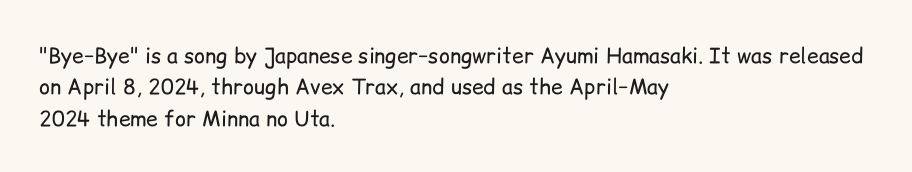
The image shows 21 px text type, upright; set left-aligned, normal line spacing (1.49x), normal letter spacing, not underlined.
